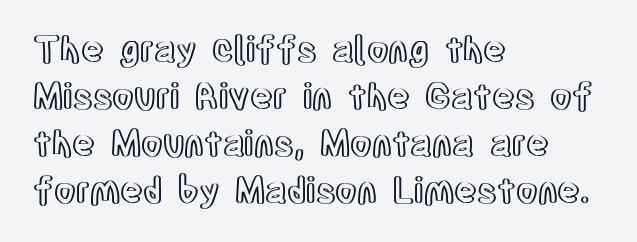
Is the block centered? No — it sits flush against the left margin. The passage shown is typed in a proportional face where columns would drift. Successive baselines arrive at the customary interval. Tracking here is standard; glyphs follow each other at the usual distance.
